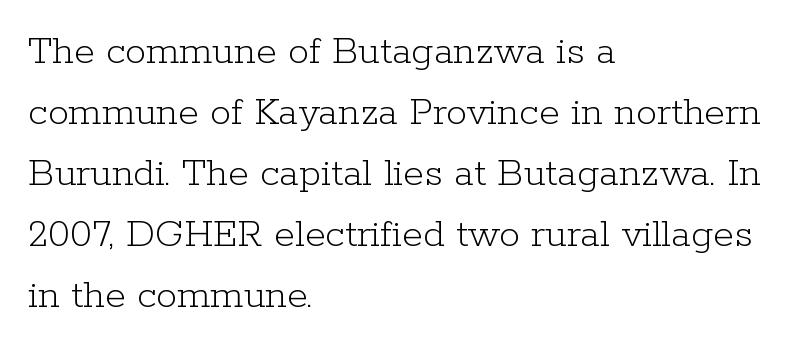
Is this a sans? No — the strokes have serifs. Is the stroke heavy? The answer is a plain regular-or-lighter. A student would call this left alignment; a typographer would say flush left, rag right. The foot of each line stays bare and open. Ascenders rise straight up at ninety degrees.
